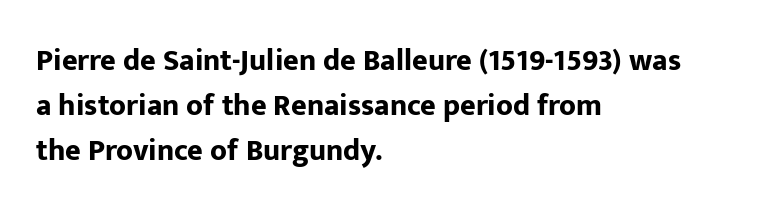
Any mark beneath the type? The region is blank. This is sans-serif lettering, the kind often seen on screens and signage. A dark, heavy texture on the line: the type is bold. The letterforms sit shoulder to shoulder at normal distance.
